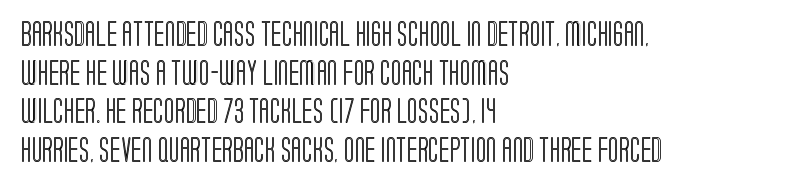
Q: Is the text italic (slanted)? A: No, it is upright.
Q: Is the text underlined? A: No.
Q: How is the paragraph aligned? A: Left-aligned.
Q: Is the spacing between letters normal or unusually wide? A: Normal.
Q: Is the spacing between lines tight, normal or loose? A: Normal.
